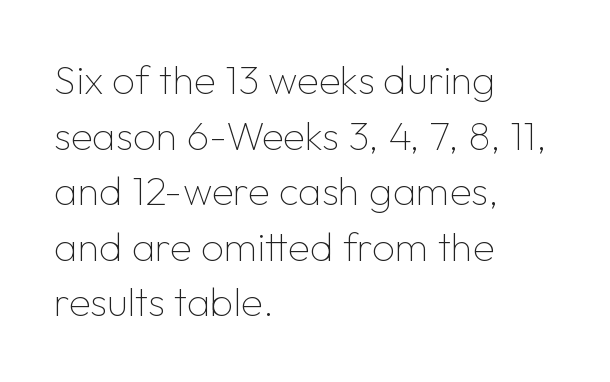
{"serif": "no", "italic": "no", "bold": "no", "weight": "thin", "width": "normal", "stroke_contrast": "low", "x_height": "medium", "monospaced": "no", "underline": "no", "align": "left", "line_spacing": "normal", "line_spacing_ratio": 1.39, "letter_spacing": "normal", "letter_spacing_em": 0.0, "glyph_px": 40}
